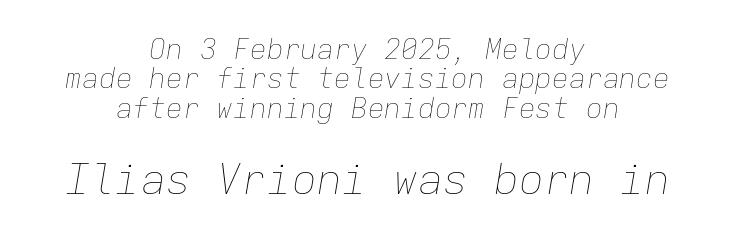
The image shows 42 px thin type, italic (leaning right), monospaced; set centered, tight line spacing (1.05x), normal letter spacing, not underlined; the second (bottom) block is 1.5x larger; low stroke contrast and a medium x-height.
